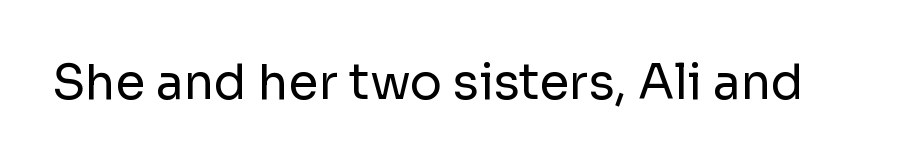
Q: Is the text bold? A: No.
Q: Is the text italic (slanted)? A: No, it is upright.
Q: Is the typeface a serif or a sans-serif typeface? A: Sans-serif.
Q: Is the text underlined? A: No.
Q: Is the spacing between letters normal or unusually wide? A: Normal.
Q: Width (condensed, normal, or wide)? A: Normal.
Q: Stroke contrast? A: Low.
Q: x-height? A: Medium.
Q: Monospaced? A: No.
